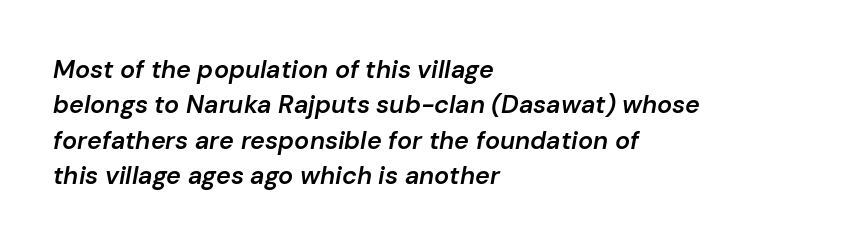
The image shows 25 px text type, italic (leaning right); set left-aligned, normal line spacing (1.42x), normal letter spacing, not underlined.
